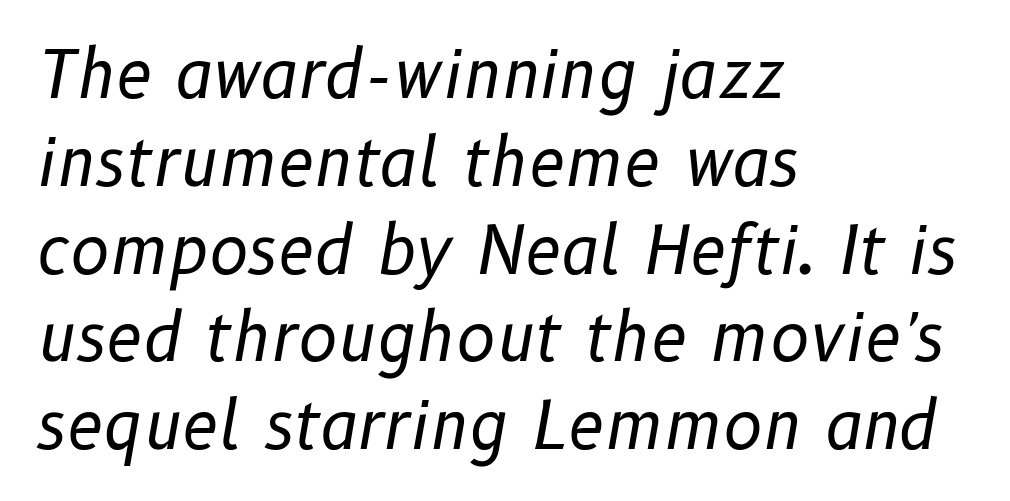
Q: Is the text bold? A: No.
Q: Is the text italic (slanted)? A: Yes, it leans right by about 10 degrees.
Q: Is the text underlined? A: No.
Q: How is the paragraph aligned? A: Left-aligned.
Q: Is the spacing between letters normal or unusually wide? A: Normal.
Q: Is the spacing between lines tight, normal or loose? A: Normal.
Q: Width (condensed, normal, or wide)? A: Normal.
Q: Stroke contrast? A: Low.
Q: x-height? A: Medium.
Q: Monospaced? A: No.
